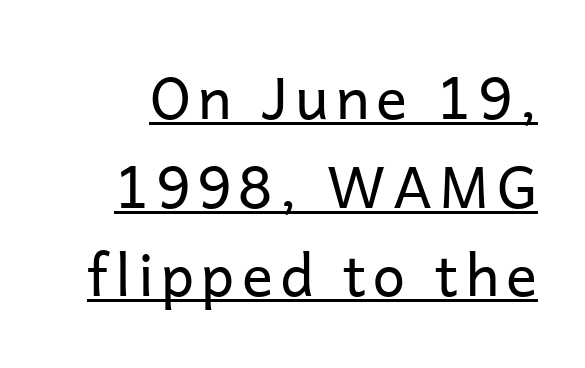
The image shows 58 px regular-weight sans-serif type, upright; set normal line spacing (1.53x), underlined; low stroke contrast and a medium x-height.
